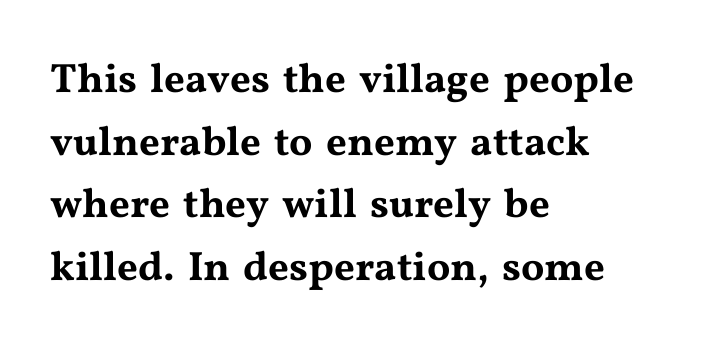
The image shows 41 px wide serif type, upright; set left-aligned, normal line spacing (1.53x), normal letter spacing, not underlined; medium stroke contrast and a medium x-height.
